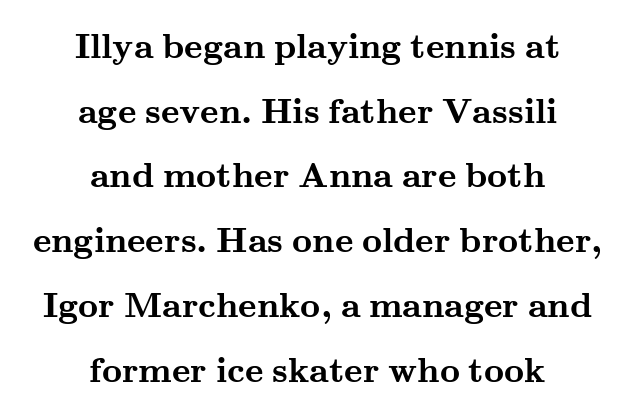
Q: Is the text bold? A: Yes.
Q: Is the text italic (slanted)? A: No, it is upright.
Q: Is the typeface a serif or a sans-serif typeface? A: Serif.
Q: Is the text underlined? A: No.
Q: How is the paragraph aligned? A: Centered.
Q: Is the spacing between letters normal or unusually wide? A: Normal.
Q: Width (condensed, normal, or wide)? A: Wide.
Q: Stroke contrast? A: Medium.
Q: x-height? A: Small.
Q: Monospaced? A: No.
